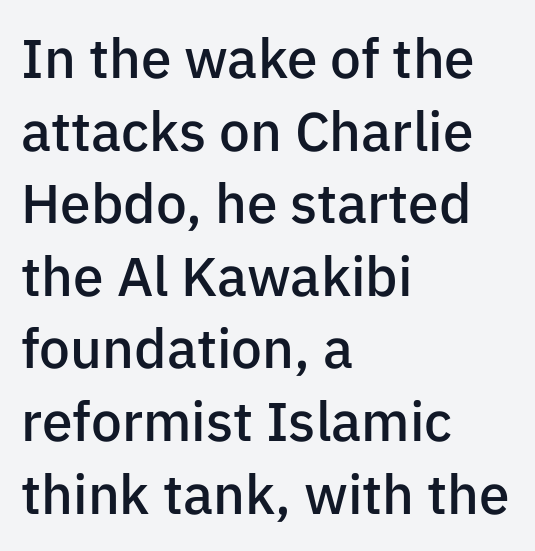
The image shows 55 px semibold sans-serif type, upright; set left-aligned, normal line spacing (1.32x), normal letter spacing, not underlined; low stroke contrast and a medium x-height.
